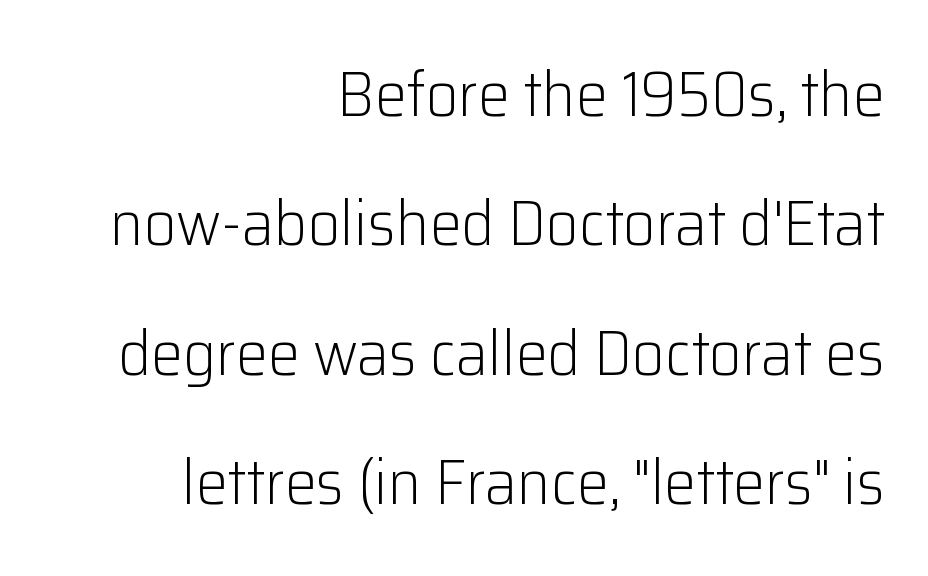
The image shows 64 px light sans-serif type, upright; set right-aligned, loose line spacing (2.02x), normal letter spacing, not underlined; low stroke contrast and a medium x-height.
